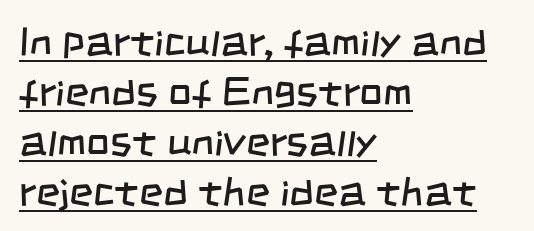
The image shows 41 px regular-weight, condensed sans-serif type; set left-aligned, line spacing 1.22x, normal letter spacing, underlined; low stroke contrast and a large x-height.
